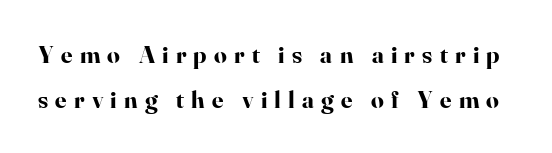
Ordinary non-slanted type is in use. The characters look thick and weighty, a clear bold. The space beneath each line is pristine and unruled. Tracking here is generous; glyphs stand well apart from one another.
